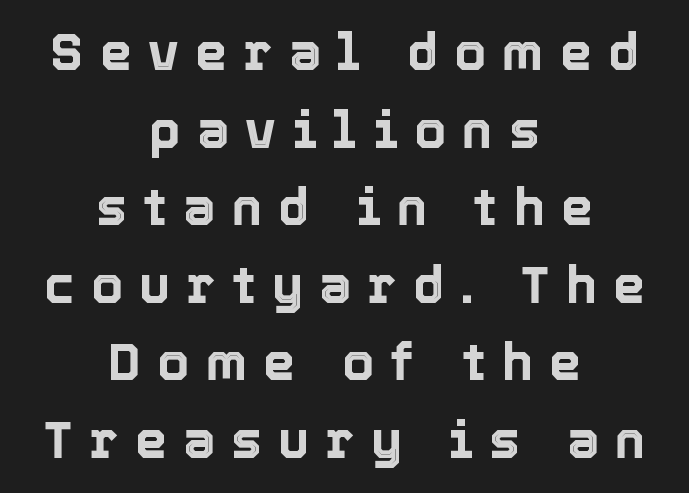
Q: Is the text italic (slanted)? A: No, it is upright.
Q: Is the text underlined? A: No.
Q: How is the paragraph aligned? A: Centered.
Q: Is the spacing between letters normal or unusually wide? A: Unusually wide.
Q: Is the spacing between lines tight, normal or loose? A: Normal.
Q: Width (condensed, normal, or wide)? A: Normal.
Q: x-height? A: Medium.
Q: Monospaced? A: No.
